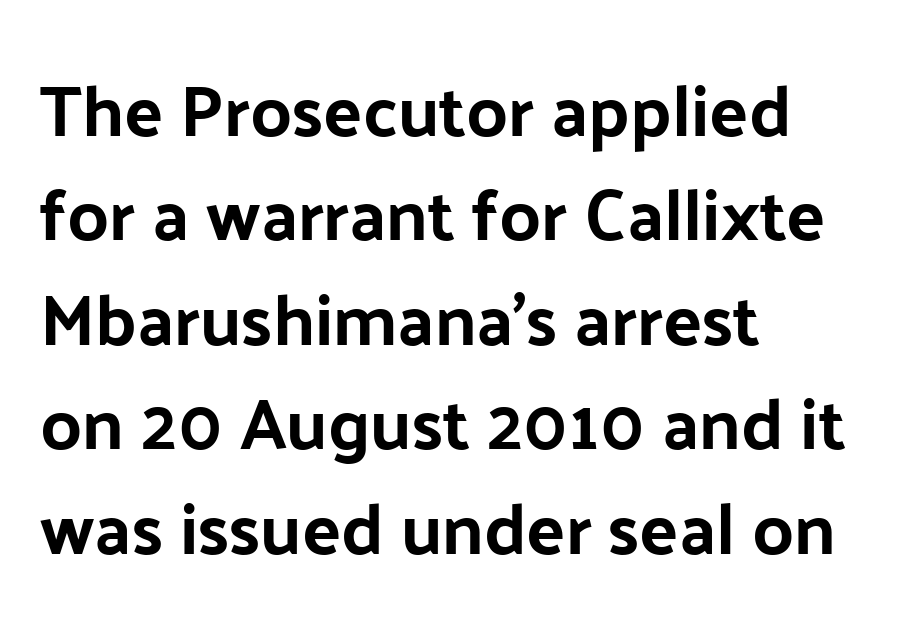
The image shows 72 px sans-serif type, upright; set left-aligned, normal line spacing (1.45x), normal letter spacing, not underlined; low stroke contrast and a medium x-height.
